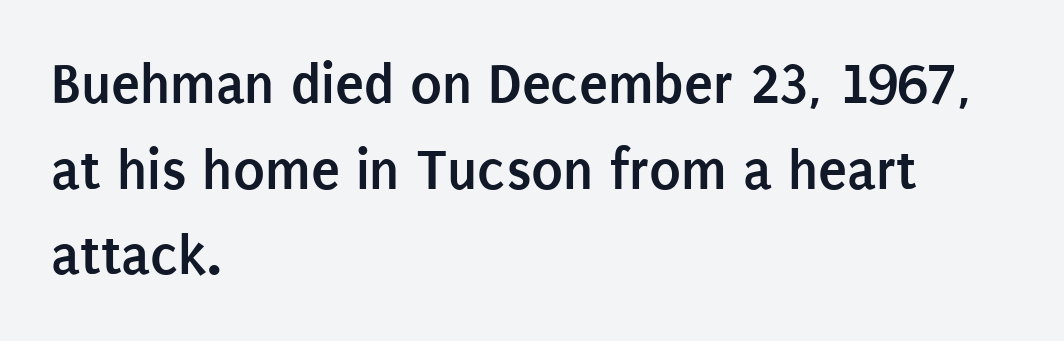
The image shows 59 px semibold, condensed sans-serif type, upright; set left-aligned, normal line spacing (1.45x), normal letter spacing, not underlined; low stroke contrast and a large x-height.
